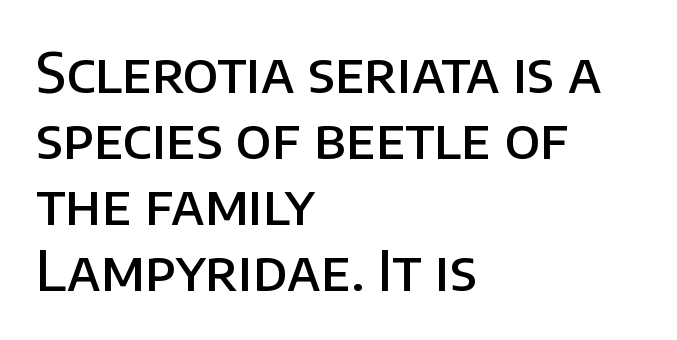
Q: Is the text bold? A: Semi-bold.
Q: Is the text italic (slanted)? A: No, it is upright.
Q: Is the typeface a serif or a sans-serif typeface? A: Sans-serif.
Q: Is the text underlined? A: No.
Q: How is the paragraph aligned? A: Left-aligned.
Q: Is the spacing between letters normal or unusually wide? A: Normal.
Q: Width (condensed, normal, or wide)? A: Normal.
Q: Stroke contrast? A: Low.
Q: x-height? A: Large.
Q: Monospaced? A: No.
